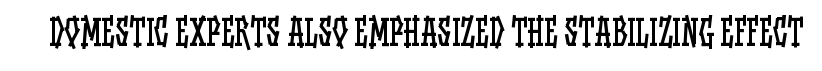
Q: Is the text bold? A: No.
Q: Is the text italic (slanted)? A: No, it is upright.
Q: Is the text underlined? A: No.
Q: Is the spacing between letters normal or unusually wide? A: Normal.
Q: Width (condensed, normal, or wide)? A: Condensed.
Q: Stroke contrast? A: Low.
Q: x-height? A: Large.
Q: Monospaced? A: No.
